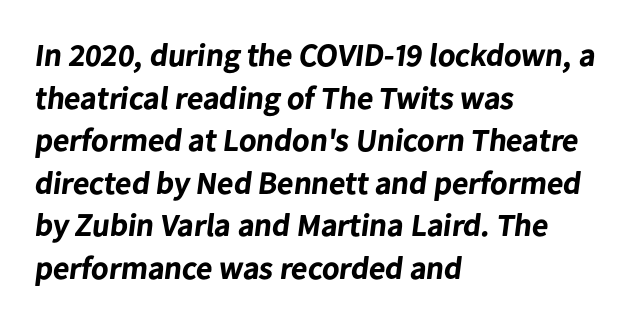
{"serif": "no", "bold": "yes", "weight": "bold", "width": "normal", "stroke_contrast": "low", "x_height": "medium", "monospaced": "no", "underline": "no", "align": "left", "line_spacing": "normal", "line_spacing_ratio": 1.33, "letter_spacing": "normal", "letter_spacing_em": 0.0, "glyph_px": 32}
